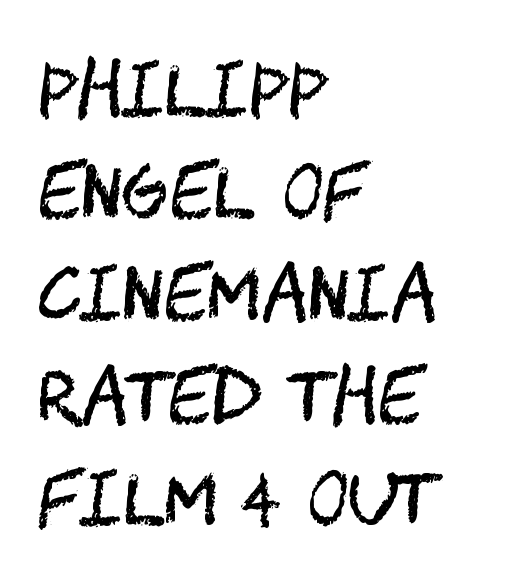
The image shows 71 px regular-weight, condensed sans-serif type, upright; set left-aligned, normal line spacing (1.44x), normal letter spacing, not underlined; medium stroke contrast and a large x-height.
